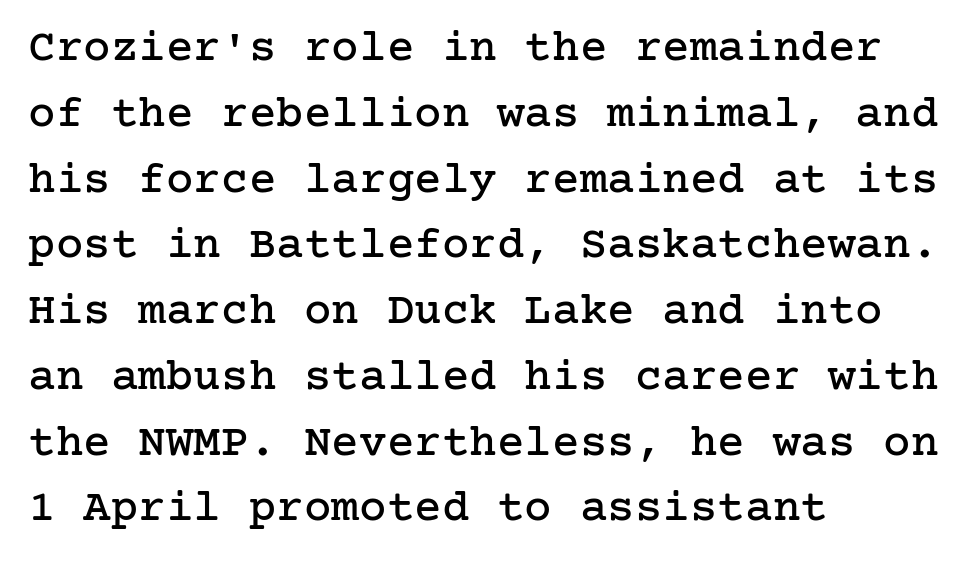
The image shows 46 px serif type, upright; set left-aligned, normal line spacing (1.43x), normal letter spacing, not underlined; low stroke contrast and a medium x-height.
